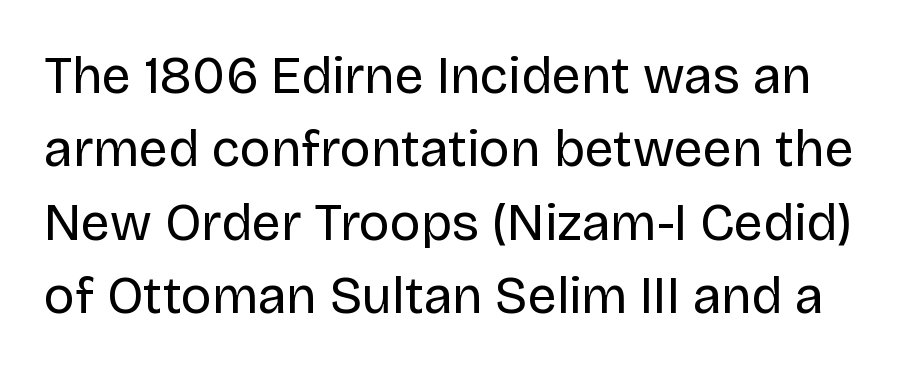
Q: Is the text bold? A: No.
Q: Is the text italic (slanted)? A: No, it is upright.
Q: Is the typeface a serif or a sans-serif typeface? A: Sans-serif.
Q: Is the text underlined? A: No.
Q: Is the spacing between letters normal or unusually wide? A: Normal.
Q: Is the spacing between lines tight, normal or loose? A: Normal.
Q: Width (condensed, normal, or wide)? A: Normal.
Q: Stroke contrast? A: Low.
Q: x-height? A: Large.
Q: Monospaced? A: No.
